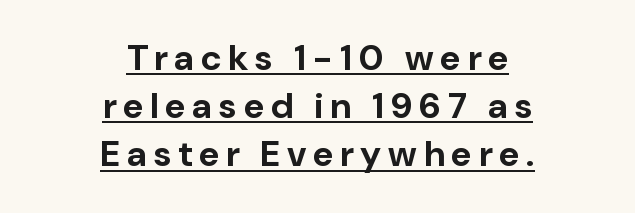
{"serif": "no", "italic": "no", "bold": "yes", "weight": "bold", "width": "normal", "stroke_contrast": "low", "x_height": "medium", "monospaced": "no", "underline": "yes", "align": "center", "line_spacing": "normal", "line_spacing_ratio": 1.34, "glyph_px": 36}
